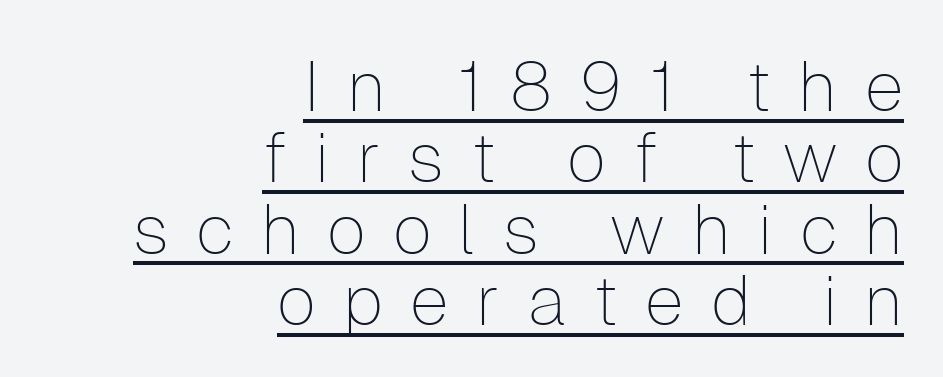
{"serif": "no", "italic": "no", "bold": "no", "weight": "thin", "width": "normal", "stroke_contrast": "low", "x_height": "medium", "monospaced": "no", "underline": "yes", "align": "right", "line_spacing": "tight", "line_spacing_ratio": 1.02, "letter_spacing": "wide", "letter_spacing_em": 0.39, "glyph_px": 70}
